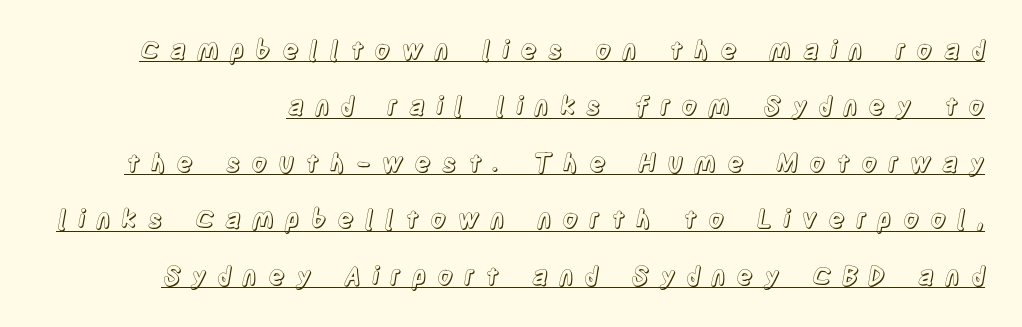
Q: Is the text italic (slanted)? A: Yes.
Q: Is the text underlined? A: Yes.
Q: Is the spacing between letters normal or unusually wide? A: Unusually wide.
Q: Is the spacing between lines tight, normal or loose? A: Loose.
